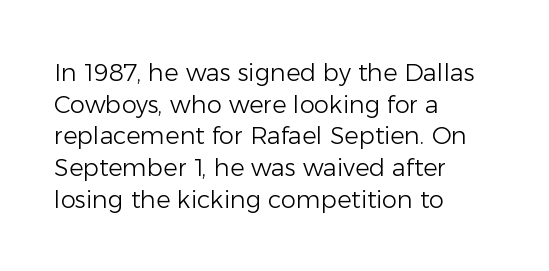
{"italic": "no", "bold": "no", "underline": "no", "align": "left", "line_spacing": "normal", "line_spacing_ratio": 1.32, "letter_spacing": "normal", "letter_spacing_em": 0.0, "glyph_px": 24}
